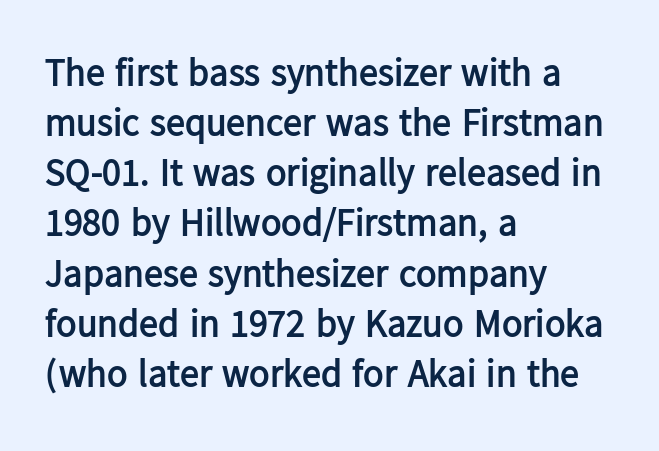
{"serif": "no", "italic": "no", "bold": "yes", "weight": "semibold", "width": "normal", "stroke_contrast": "low", "x_height": "medium", "monospaced": "no", "underline": "no", "align": "left", "line_spacing": "normal", "line_spacing_ratio": 1.32, "letter_spacing": "normal", "letter_spacing_em": 0.0, "glyph_px": 38}
